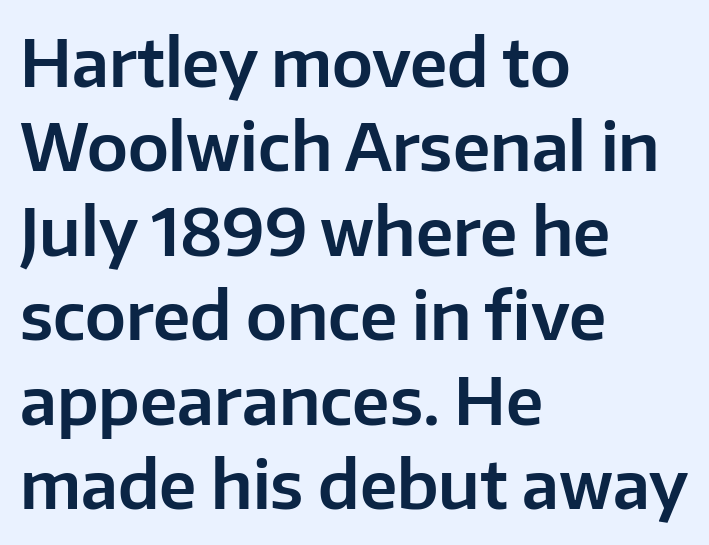
{"serif": "no", "italic": "no", "width": "normal", "stroke_contrast": "low", "x_height": "medium", "monospaced": "no", "underline": "no", "align": "left", "line_spacing": "normal", "line_spacing_ratio": 1.3, "letter_spacing": "normal", "letter_spacing_em": 0.0, "glyph_px": 65}
